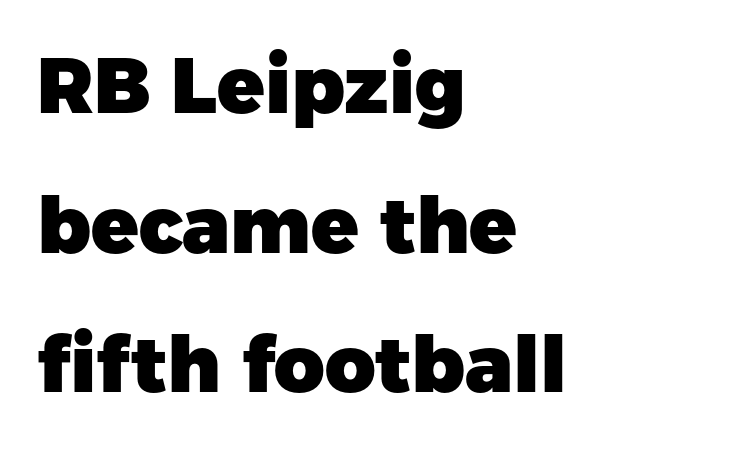
Q: Is the text bold? A: Yes.
Q: Is the text italic (slanted)? A: No, it is upright.
Q: Is the typeface a serif or a sans-serif typeface? A: Sans-serif.
Q: Is the text underlined? A: No.
Q: How is the paragraph aligned? A: Left-aligned.
Q: Is the spacing between letters normal or unusually wide? A: Normal.
Q: Width (condensed, normal, or wide)? A: Normal.
Q: Stroke contrast? A: Low.
Q: x-height? A: Medium.
Q: Monospaced? A: No.
